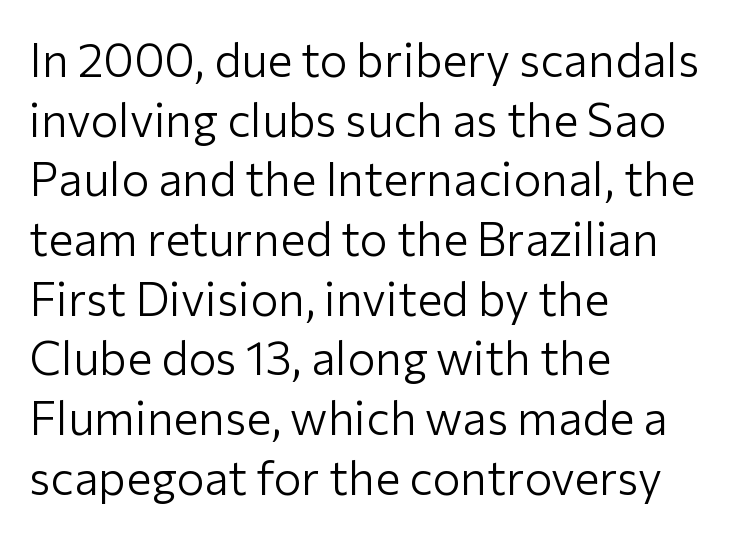
{"serif": "no", "italic": "no", "bold": "no", "weight": "light", "width": "normal", "stroke_contrast": "low", "x_height": "medium", "monospaced": "no", "underline": "no", "align": "left", "line_spacing": "normal", "line_spacing_ratio": 1.27, "letter_spacing": "normal", "letter_spacing_em": 0.0, "glyph_px": 47}
